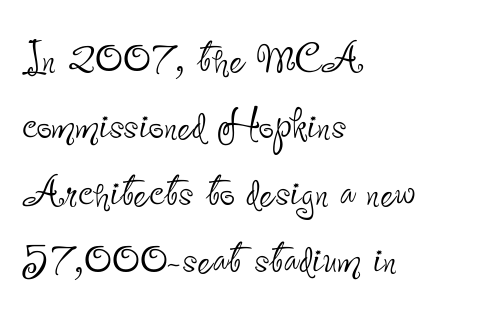
The image shows 54 px thin, condensed sans-serif type; set left-aligned, line spacing 1.24x, normal letter spacing, not underlined; low stroke contrast and a small x-height.
